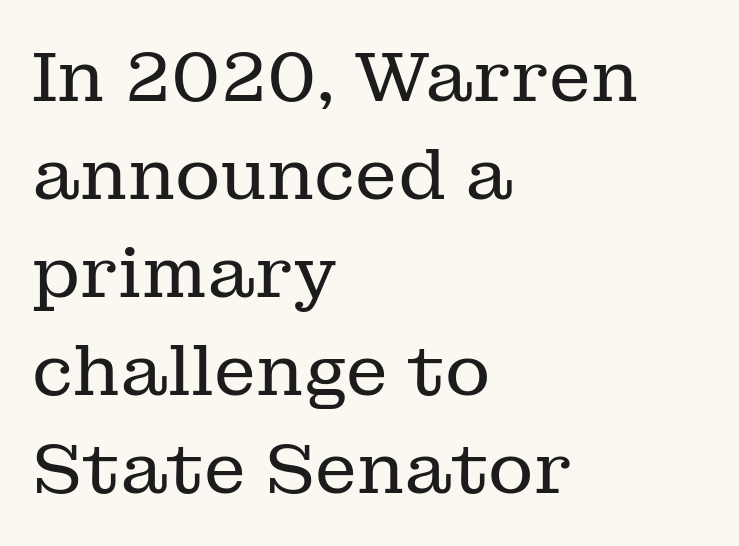
Q: Is the text bold? A: No.
Q: Is the text italic (slanted)? A: No, it is upright.
Q: Is the typeface a serif or a sans-serif typeface? A: Serif.
Q: Is the text underlined? A: No.
Q: How is the paragraph aligned? A: Left-aligned.
Q: Is the spacing between letters normal or unusually wide? A: Normal.
Q: Is the spacing between lines tight, normal or loose? A: Normal.
Q: Width (condensed, normal, or wide)? A: Normal.
Q: Stroke contrast? A: Low.
Q: x-height? A: Medium.
Q: Monospaced? A: No.
